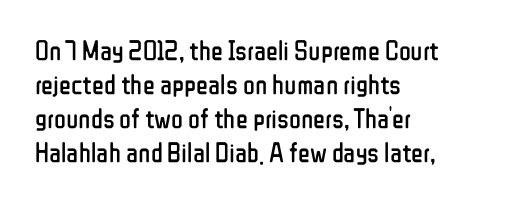
The image shows 28 px regular-weight, condensed sans-serif type, upright; set left-aligned, line spacing 1.21x, normal letter spacing, not underlined; low stroke contrast and a medium x-height.
